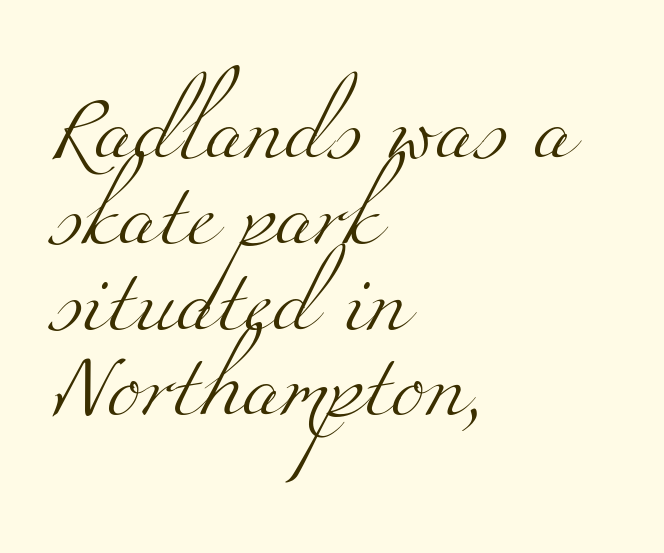
Varying glyph widths throughout — classic text-font behaviour. Is the stroke heavy? The answer is a plain regular-or-lighter. Is the letter spacing exaggerated? No — it looks like the ordinary default. Caption: multi-line text, flush left, ragged right.
